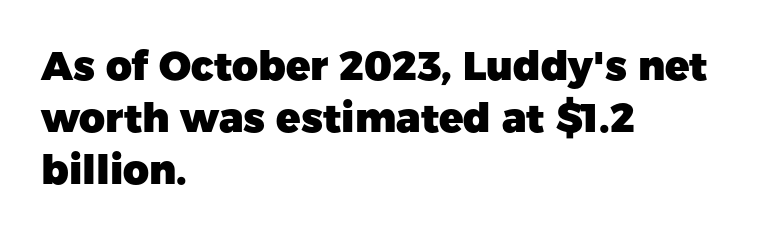
The image shows 40 px heavy sans-serif type, upright; set left-aligned, normal line spacing (1.3x), normal letter spacing, not underlined; low stroke contrast and a medium x-height.
